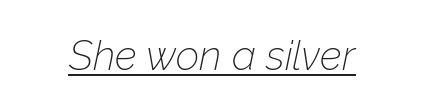
Q: Is the text bold? A: No.
Q: Is the text italic (slanted)? A: Yes, it leans right by about 12 degrees.
Q: Is the text underlined? A: Yes.
Q: Is the spacing between letters normal or unusually wide? A: Normal.
Q: Width (condensed, normal, or wide)? A: Normal.
Q: Stroke contrast? A: Low.
Q: x-height? A: Medium.
Q: Monospaced? A: No.
